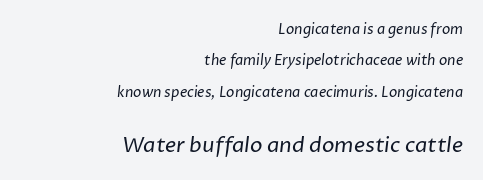
The image shows 21 px text type; set right-aligned, loose line spacing (2.24x), normal letter spacing, not underlined; the second (bottom) block is 1.5x larger.
